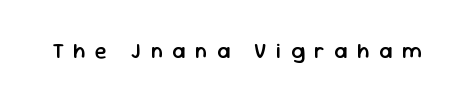
Q: Is the text bold? A: Semi-bold.
Q: Is the text italic (slanted)? A: No, it is upright.
Q: Is the text underlined? A: No.
Q: Is the spacing between letters normal or unusually wide? A: Unusually wide.
